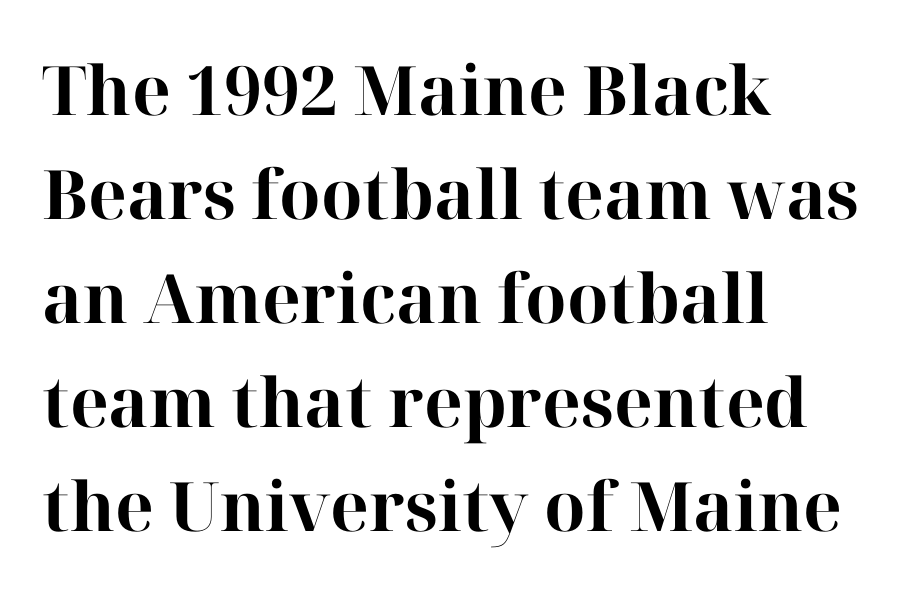
The image shows 68 px bold serif type, upright; set left-aligned, normal line spacing (1.53x), normal letter spacing, not underlined; high stroke contrast and a medium x-height.
